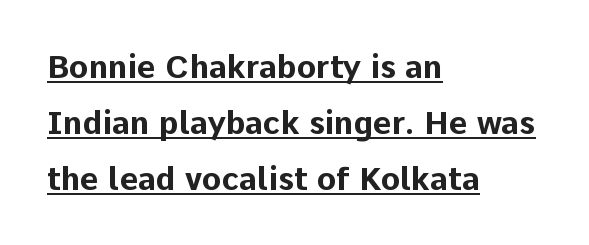
The image shows 32 px bold sans-serif type, upright; set left-aligned, line spacing 1.75x, normal letter spacing, underlined; low stroke contrast and a medium x-height.
